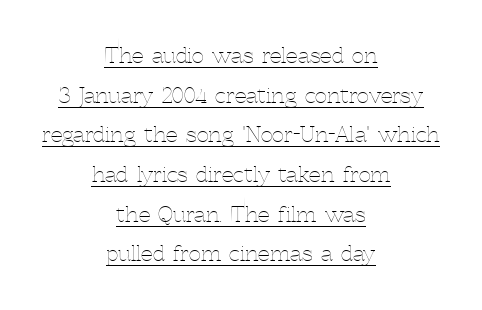
The image shows 21 px text type, upright; set centered, line spacing 1.89x, normal letter spacing, underlined.
